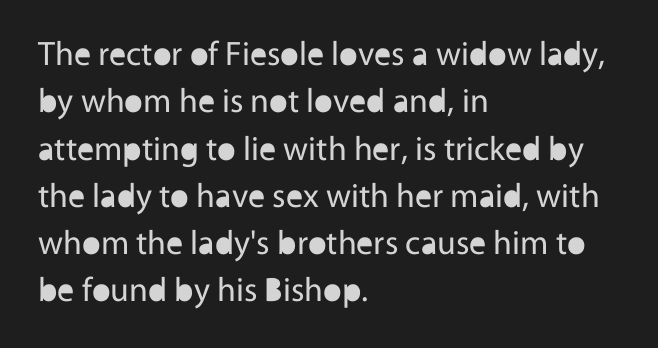
The image shows 34 px regular-weight sans-serif type, upright; set left-aligned, normal line spacing (1.39x), normal letter spacing, not underlined; a medium x-height.
